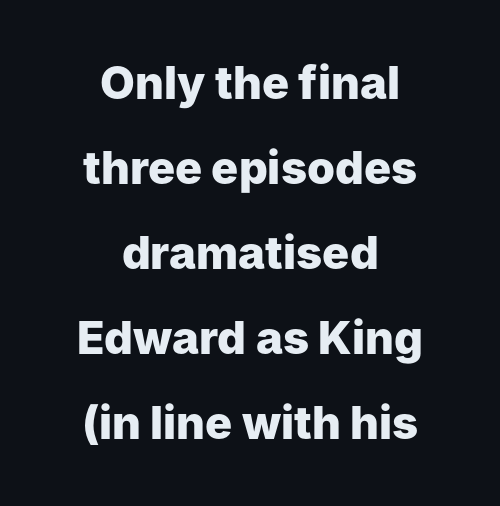
The line texture is even and compact thanks to regular tracking. Descender tails drop into unmarked territory. The letters carry no serifs — their stems end cleanly without finishing strokes. The glyphs have the mass of a bold cut. The rendering uses natural spacing where letterforms have individual widths.
